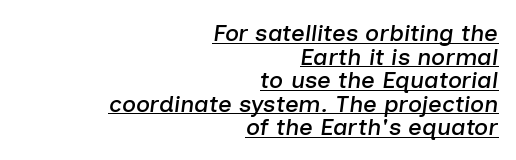
The letterforms sit shoulder to shoulder at normal distance. The text block is weighted toward the right margin, trailing off unevenly leftward. Glance below the letters and you will spot a drawn line. Posture: slanted. Vertical spacing — tight.
